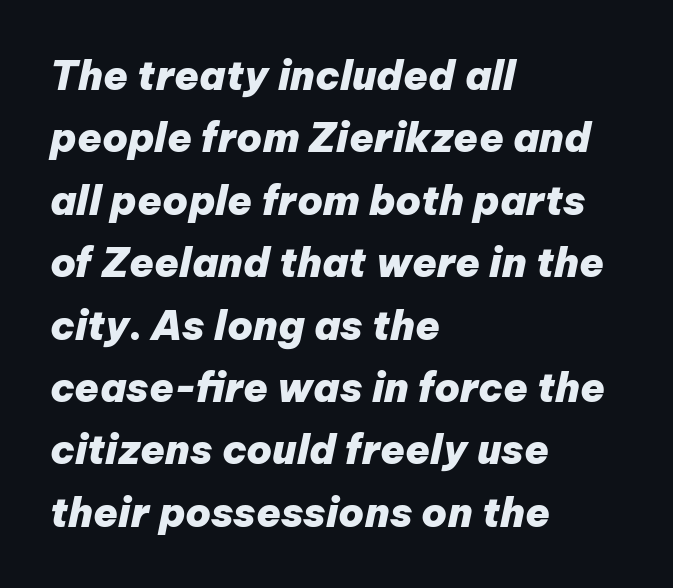
{"italic": "yes", "lean": "right", "slant_degrees": 12, "bold": "yes", "weight": "heavy", "width": "normal", "stroke_contrast": "low", "x_height": "medium", "monospaced": "no", "underline": "no", "align": "left", "line_spacing": "normal", "line_spacing_ratio": 1.56, "letter_spacing": "normal", "letter_spacing_em": 0.0, "glyph_px": 40}
